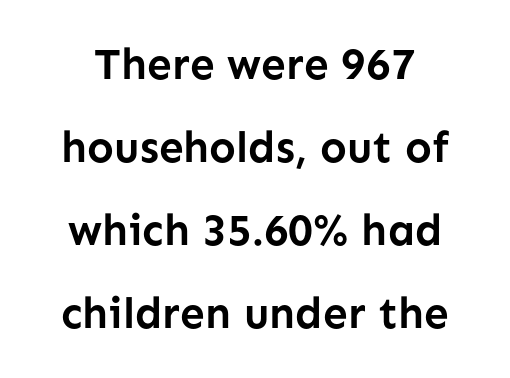
The image shows 44 px semibold sans-serif type, upright; set line spacing 1.89x, normal letter spacing, not underlined; low stroke contrast and a medium x-height.
